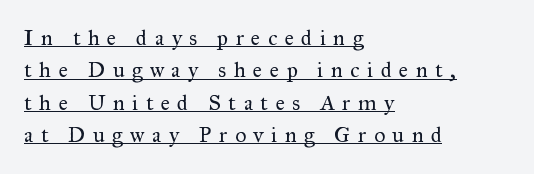
A light-to-regular cut is what we see here. Alignment: flush left. Caption: lettering with a line underneath. Unlike italic type, these characters show no tilt at all. Leading: standard. Loose tracking; the words dissolve into strings of separated letters.
